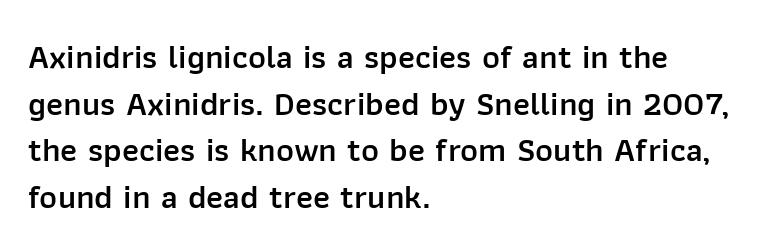
Q: Is the text bold? A: Semi-bold.
Q: Is the text italic (slanted)? A: No, it is upright.
Q: Is the typeface a serif or a sans-serif typeface? A: Sans-serif.
Q: Is the text underlined? A: No.
Q: How is the paragraph aligned? A: Left-aligned.
Q: Is the spacing between letters normal or unusually wide? A: Normal.
Q: Is the spacing between lines tight, normal or loose? A: Normal.
Q: Width (condensed, normal, or wide)? A: Normal.
Q: Stroke contrast? A: Low.
Q: x-height? A: Medium.
Q: Monospaced? A: No.
